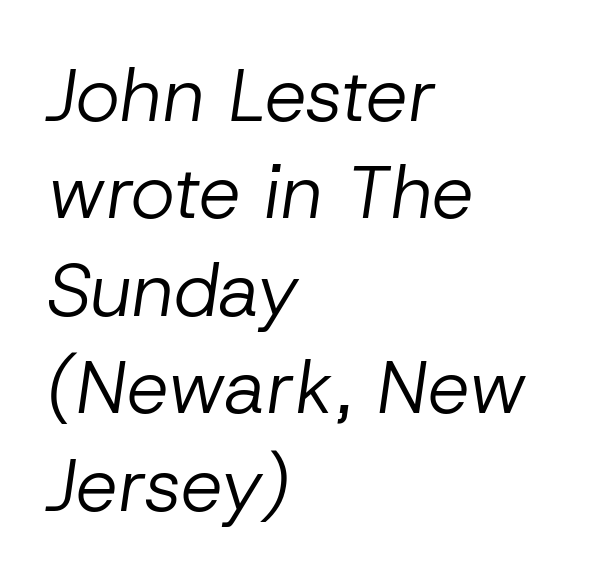
{"italic": "yes", "lean": "right", "slant_degrees": 8, "bold": "no", "weight": "regular", "width": "normal", "stroke_contrast": "low", "x_height": "medium", "monospaced": "no", "underline": "no", "align": "left", "line_spacing": "normal", "line_spacing_ratio": 1.3, "letter_spacing": "normal", "letter_spacing_em": 0.0, "glyph_px": 75}
